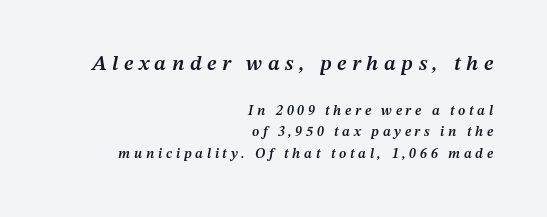
{"italic": "yes", "lean": "right", "slant_degrees": 12, "bold": "semi", "underline": "no", "align": "right", "line_spacing": "normal", "line_spacing_ratio": 1.56, "letter_spacing": "wide", "letter_spacing_em": 0.26, "larger_block": "first", "size_ratio": 1.5, "glyph_px": 21}
